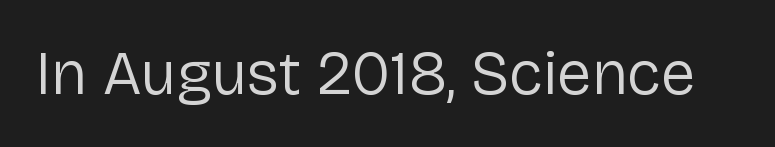
You could not count columns in this text — the font is proportionally spaced. The letters sit at their default tracking, neither squeezed nor spread. Anything drawn beneath the words? Only blank space. Upright lettering throughout. I'd call this a sans setting — the letters go barefoot. Is the stroke heavy? The answer is a plain regular-or-lighter.
